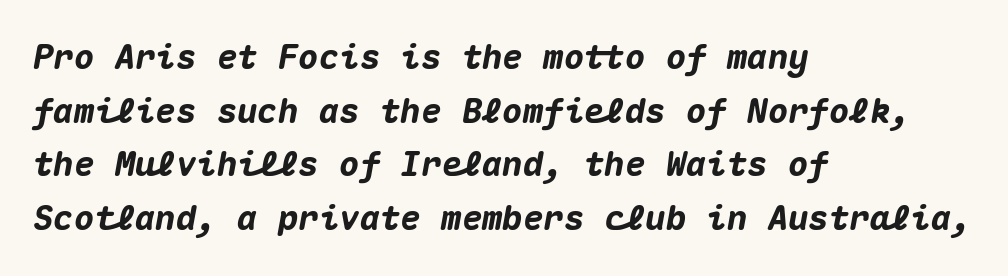
The letterforms sit shoulder to shoulder at normal distance. Notice how the passage keeps a crisp vertical edge on the left only. The baseline area is clear. Interline gaps are of average width in this sample.
